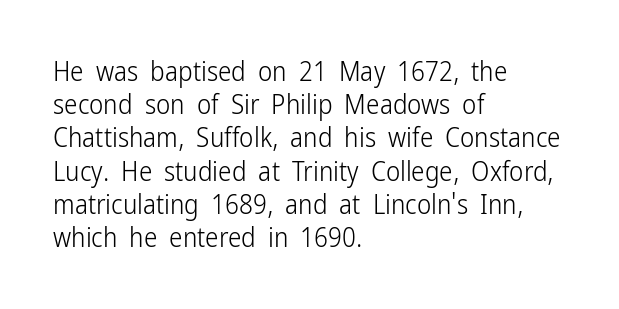
The image shows 27 px text type, upright; set left-aligned, line spacing 1.23x, normal letter spacing, not underlined.
